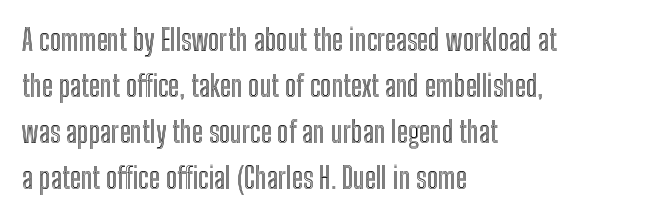
The image shows 29 px condensed type, upright; set left-aligned, normal line spacing (1.59x), normal letter spacing, not underlined; a medium x-height.
